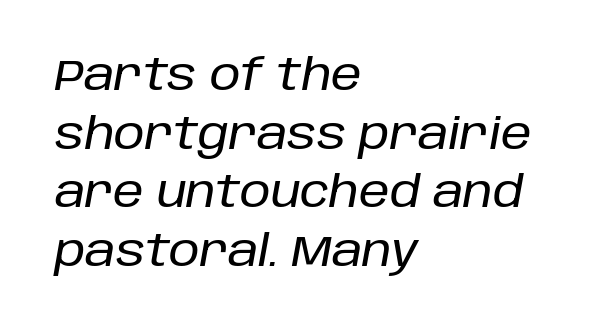
{"italic": "yes", "lean": "right", "slant_degrees": 10, "width": "normal", "stroke_contrast": "low", "x_height": "large", "monospaced": "no", "underline": "no", "align": "left", "line_spacing": "normal", "line_spacing_ratio": 1.33, "letter_spacing": "normal", "letter_spacing_em": 0.0, "glyph_px": 44}
